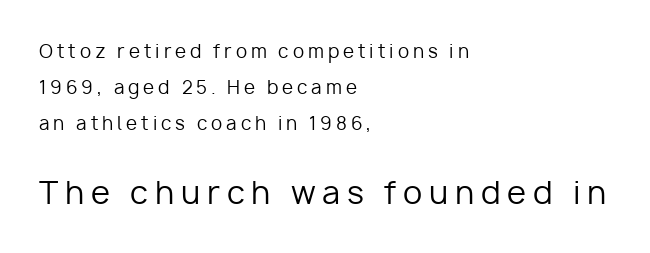
In terms of posture, this sample is upright. Character size in the trailing block exceeds that of the leading block. Serif or sans? Sans — the stroke terminals are bare. A typesetter would call this proportional, since set widths differ per character.
